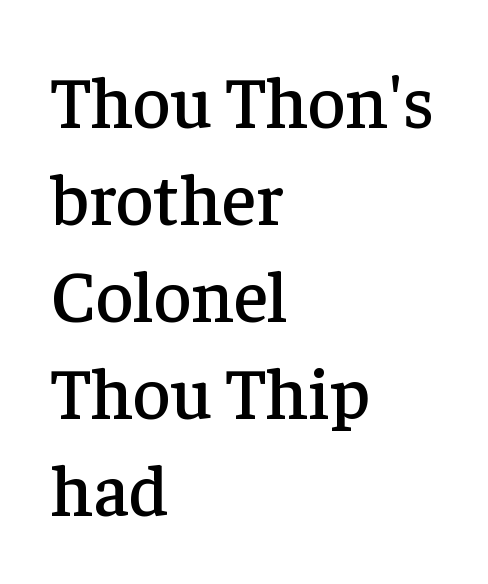
The image shows 73 px serif type, upright; set left-aligned, normal line spacing (1.33x), normal letter spacing, not underlined; low stroke contrast and a medium x-height.
